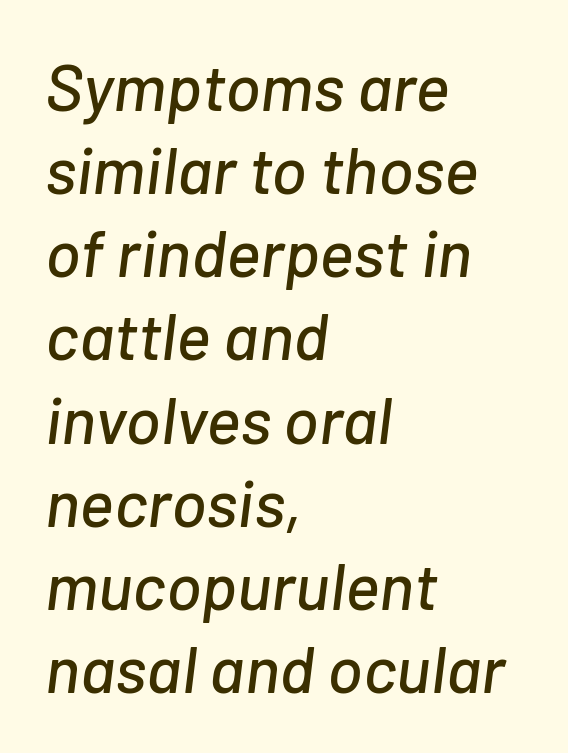
Q: Is the text italic (slanted)? A: Yes, it leans right by about 7 degrees.
Q: Is the text underlined? A: No.
Q: How is the paragraph aligned? A: Left-aligned.
Q: Is the spacing between letters normal or unusually wide? A: Normal.
Q: Is the spacing between lines tight, normal or loose? A: Normal.
Q: Width (condensed, normal, or wide)? A: Normal.
Q: Stroke contrast? A: Low.
Q: x-height? A: Medium.
Q: Monospaced? A: No.
